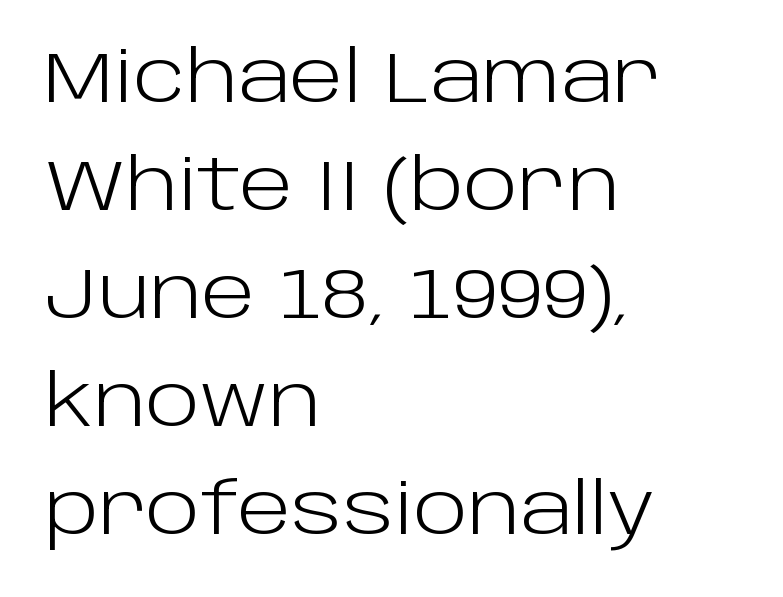
There is no visible air inserted between adjacent glyphs. The passage shown is typed in a proportional face where columns would drift. Ascenders rise straight up at ninety degrees. Quick note: interline space is typical. Where is the straight margin? On the left. Look at the bottom of the vertical strokes: they stop flat, with no serifs.
